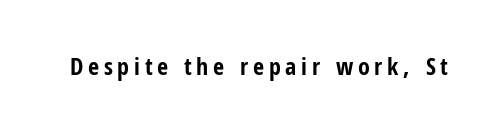
Q: Is the text bold? A: Yes.
Q: Is the text italic (slanted)? A: No, it is upright.
Q: Is the text underlined? A: No.
Q: Is the spacing between letters normal or unusually wide? A: Unusually wide.
